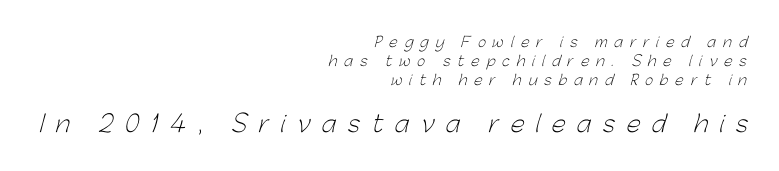
Leftover space on each line is placed entirely before the opening word. Tracking here is generous; glyphs stand well apart from one another. The passage shown begins with its smaller block and ends with its larger one. Counters stay open thanks to moderate or lighter strokes. Underlining? Definitely not there.
